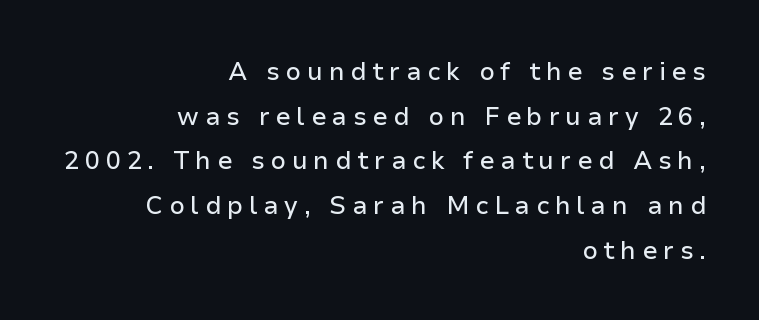
{"italic": "no", "underline": "no", "align": "right", "line_spacing_ratio": 1.79, "letter_spacing": "wide", "letter_spacing_em": 0.23, "glyph_px": 25}
